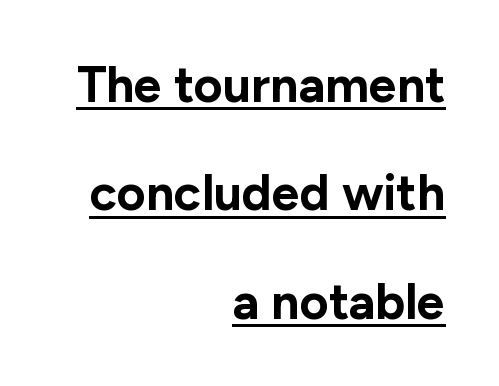
{"serif": "no", "italic": "no", "bold": "yes", "weight": "bold", "width": "normal", "stroke_contrast": "low", "x_height": "medium", "monospaced": "no", "underline": "yes", "align": "right", "line_spacing": "loose", "line_spacing_ratio": 2.17, "letter_spacing": "normal", "letter_spacing_em": 0.0, "glyph_px": 50}
